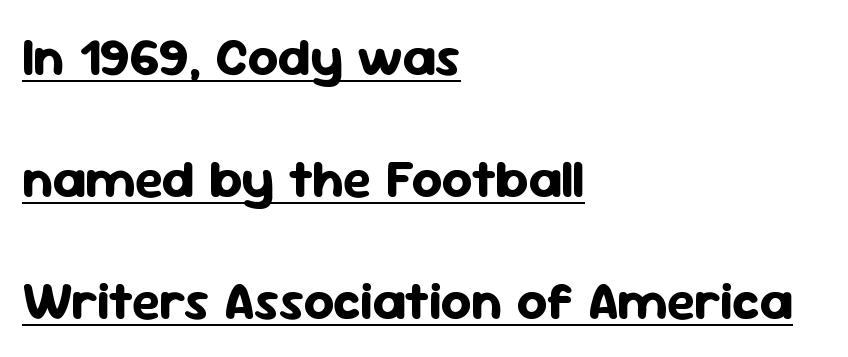
This sample uses an upright cut, with every glyph sitting square on the baseline. Compared with a centered layout, this one pins lines to the left instead. The line-height multiplier appears high, well above default. Underlined type. No feet cap the strokes, marking this as sans-serif type. Is the type bold? Yes — the strokes are clearly thick and heavy.
